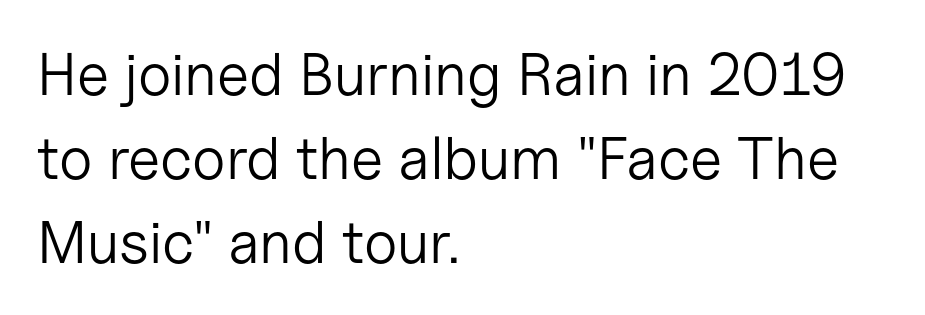
Q: Is the text bold? A: No.
Q: Is the text italic (slanted)? A: No, it is upright.
Q: Is the typeface a serif or a sans-serif typeface? A: Sans-serif.
Q: Is the text underlined? A: No.
Q: How is the paragraph aligned? A: Left-aligned.
Q: Is the spacing between letters normal or unusually wide? A: Normal.
Q: Is the spacing between lines tight, normal or loose? A: Normal.
Q: Width (condensed, normal, or wide)? A: Normal.
Q: Stroke contrast? A: Low.
Q: x-height? A: Medium.
Q: Monospaced? A: No.
